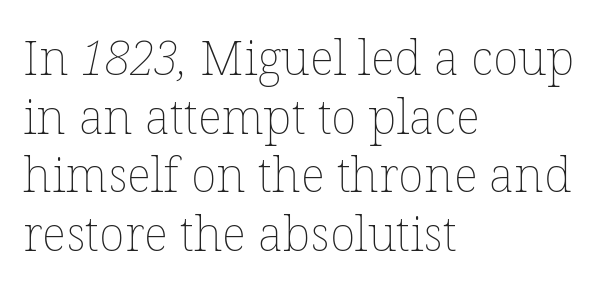
The image shows 48 px thin type; set left-aligned, line spacing 1.22x, normal letter spacing, not underlined; low stroke contrast and a medium x-height.
